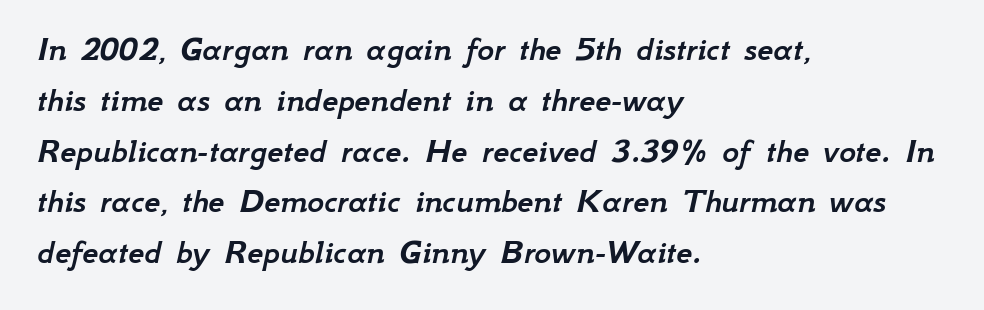
Compared with a centered layout, this one pins lines to the left instead. Slant detected: the letters are inclined. The space directly below the letters is spotless. The rendering uses natural spacing where letterforms have individual widths. The space between consecutive lines is moderate. Honestly, the letter spacing is just normal — you wouldn't notice it.
